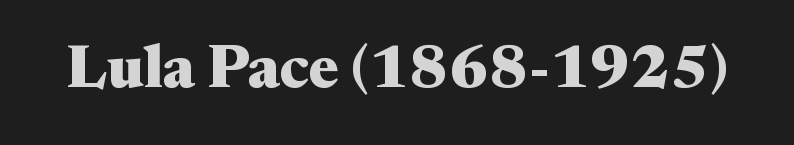
Q: Is the text bold? A: Yes.
Q: Is the text italic (slanted)? A: No, it is upright.
Q: Is the typeface a serif or a sans-serif typeface? A: Serif.
Q: Is the text underlined? A: No.
Q: Is the spacing between letters normal or unusually wide? A: Normal.
Q: Width (condensed, normal, or wide)? A: Wide.
Q: Stroke contrast? A: Medium.
Q: x-height? A: Medium.
Q: Monospaced? A: No.
